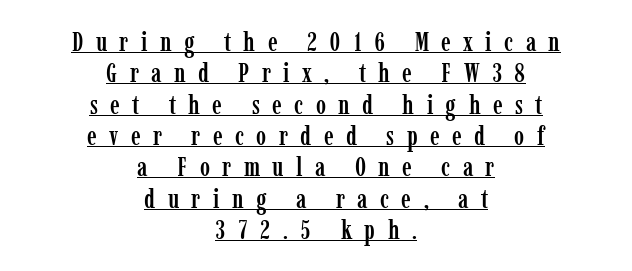
Q: Is the text italic (slanted)? A: No, it is upright.
Q: Is the text underlined? A: Yes.
Q: How is the paragraph aligned? A: Centered.
Q: Is the spacing between letters normal or unusually wide? A: Unusually wide.
